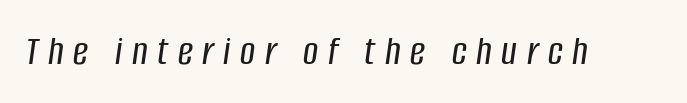
{"italic": "yes", "lean": "right", "slant_degrees": 8, "width": "condensed", "stroke_contrast": "low", "x_height": "large", "monospaced": "no", "underline": "no", "letter_spacing": "wide", "letter_spacing_em": 0.23, "glyph_px": 42}
